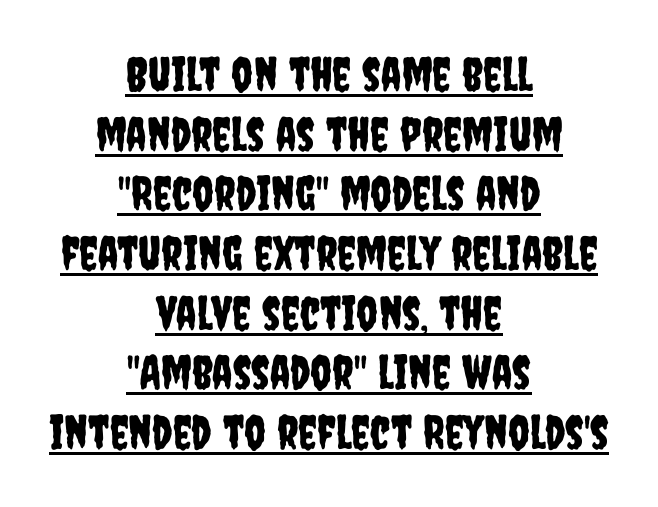
The image shows 47 px condensed sans-serif type, upright; set centered, normal line spacing (1.27x), normal letter spacing, underlined; low stroke contrast and a large x-height.
